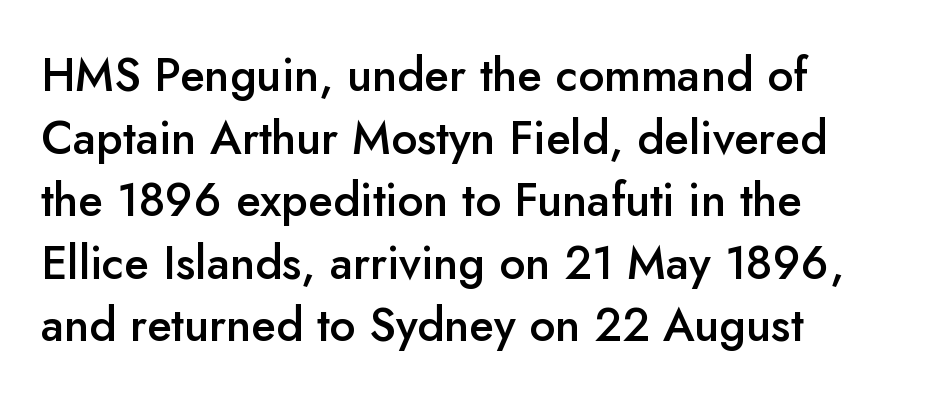
{"serif": "no", "italic": "no", "bold": "semi", "weight": "semibold", "width": "normal", "stroke_contrast": "low", "x_height": "small", "monospaced": "no", "underline": "no", "align": "left", "line_spacing": "normal", "line_spacing_ratio": 1.36, "letter_spacing": "normal", "letter_spacing_em": 0.0, "glyph_px": 46}
